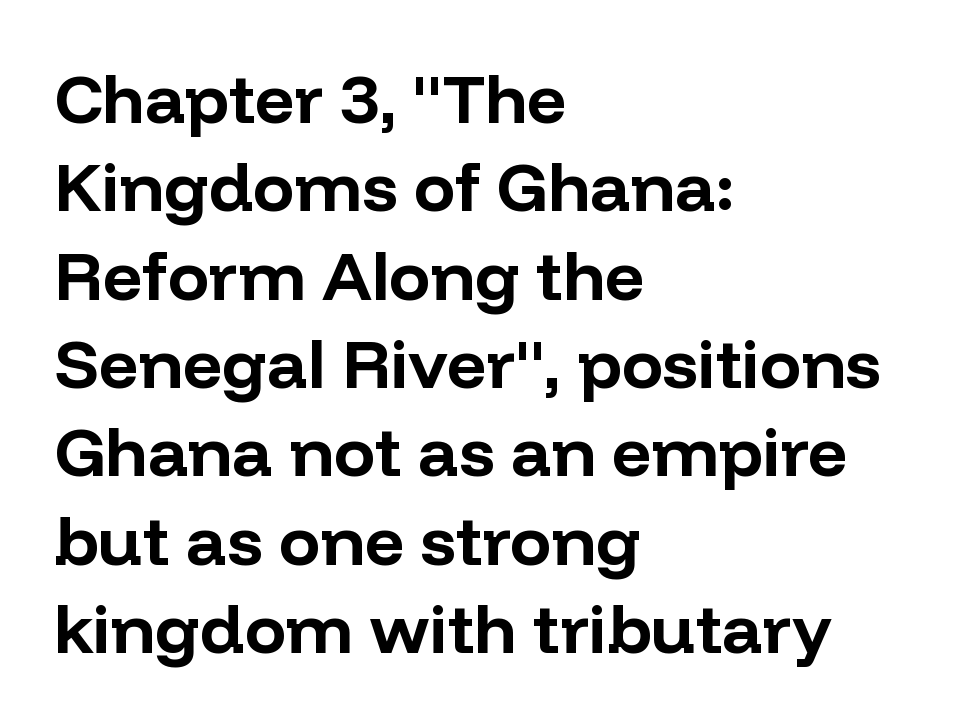
{"serif": "no", "italic": "no", "bold": "yes", "weight": "bold", "width": "normal", "stroke_contrast": "low", "x_height": "medium", "monospaced": "no", "underline": "no", "align": "left", "line_spacing": "normal", "line_spacing_ratio": 1.28, "letter_spacing": "normal", "letter_spacing_em": 0.0, "glyph_px": 69}
